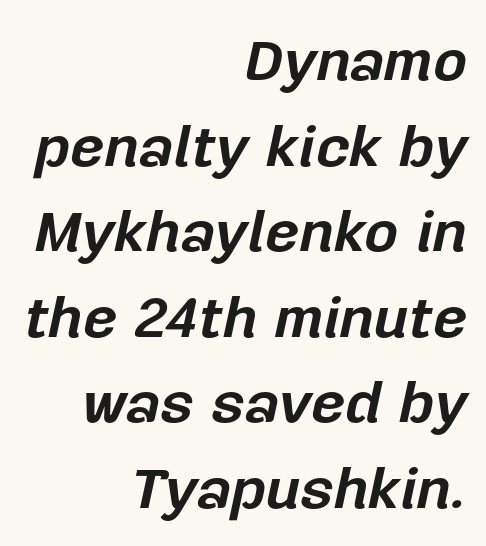
Q: Is the text bold? A: Yes.
Q: Is the text italic (slanted)? A: Yes, it leans right by about 12 degrees.
Q: Is the text underlined? A: No.
Q: How is the paragraph aligned? A: Right-aligned.
Q: Is the spacing between letters normal or unusually wide? A: Normal.
Q: Is the spacing between lines tight, normal or loose? A: Normal.
Q: Width (condensed, normal, or wide)? A: Normal.
Q: Stroke contrast? A: Low.
Q: x-height? A: Medium.
Q: Monospaced? A: No.
